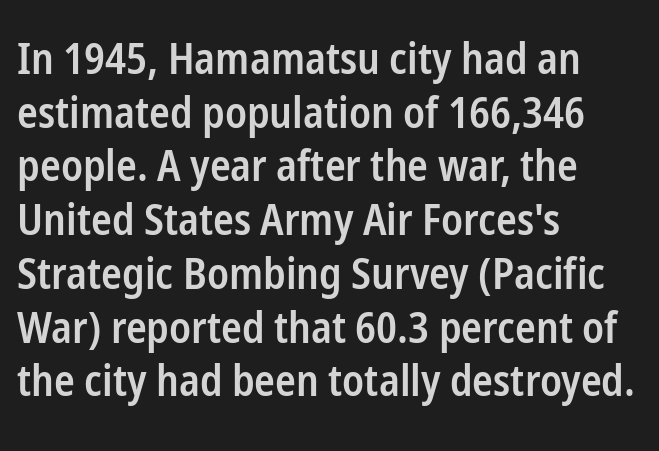
{"serif": "no", "italic": "no", "bold": "semi", "weight": "semibold", "width": "condensed", "stroke_contrast": "low", "x_height": "medium", "monospaced": "no", "underline": "no", "align": "left", "line_spacing": "normal", "line_spacing_ratio": 1.25, "letter_spacing": "normal", "letter_spacing_em": 0.0, "glyph_px": 43}
